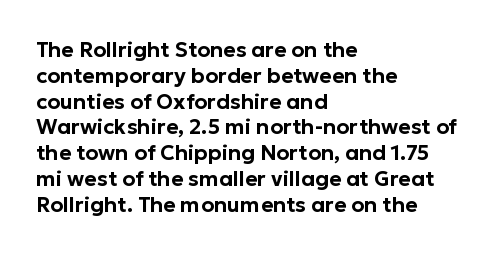
{"italic": "no", "underline": "no", "align": "left", "line_spacing_ratio": 1.23, "letter_spacing": "normal", "letter_spacing_em": 0.0, "glyph_px": 21}
